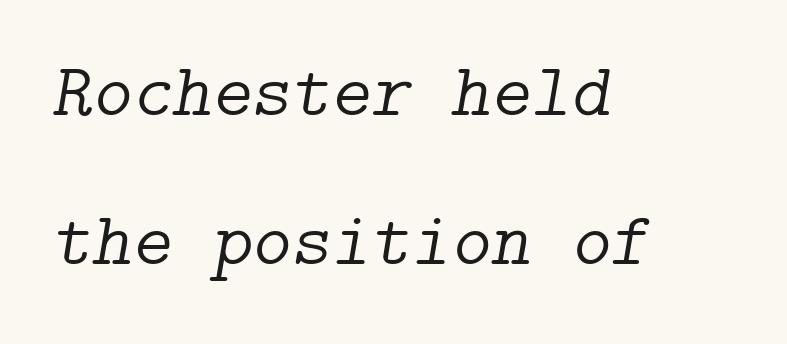
Q: Is the text bold? A: No.
Q: Is the text italic (slanted)? A: Yes, it leans right by about 9 degrees.
Q: Is the typeface a serif or a sans-serif typeface? A: Serif.
Q: Is the text underlined? A: No.
Q: How is the paragraph aligned? A: Left-aligned.
Q: Is the spacing between letters normal or unusually wide? A: Normal.
Q: Is the spacing between lines tight, normal or loose? A: Loose.
Q: Width (condensed, normal, or wide)? A: Normal.
Q: Stroke contrast? A: Low.
Q: x-height? A: Medium.
